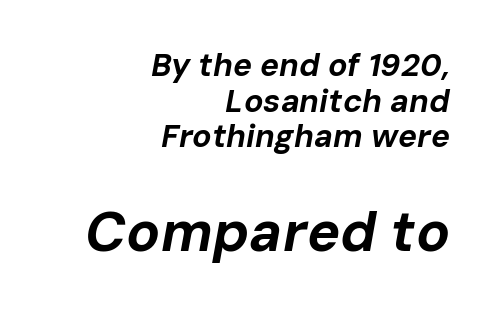
{"italic": "yes", "lean": "right", "slant_degrees": 10, "bold": "yes", "weight": "bold", "width": "normal", "stroke_contrast": "low", "x_height": "medium", "monospaced": "no", "underline": "no", "align": "right", "line_spacing": "tight", "line_spacing_ratio": 1.11, "letter_spacing": "normal", "letter_spacing_em": 0.0, "larger_block": "second", "size_ratio": 1.75, "glyph_px": 56}
